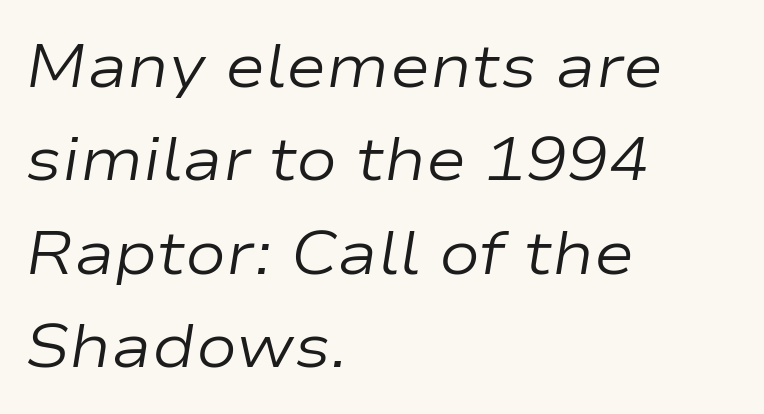
The image shows 61 px regular-weight, wide type, italic (leaning right); set left-aligned, normal line spacing (1.53x), normal letter spacing, not underlined; low stroke contrast and a medium x-height.
